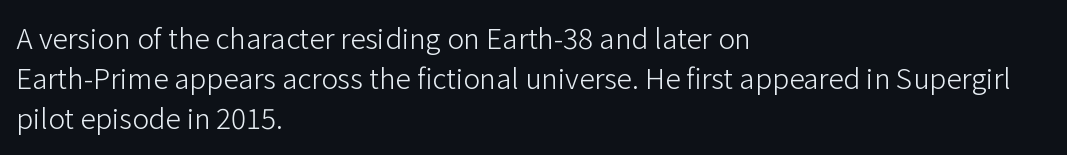
{"serif": "no", "italic": "no", "bold": "no", "weight": "light", "width": "normal", "stroke_contrast": "low", "x_height": "medium", "monospaced": "no", "underline": "no", "align": "left", "line_spacing": "normal", "line_spacing_ratio": 1.43, "letter_spacing": "normal", "letter_spacing_em": 0.0, "glyph_px": 28}
